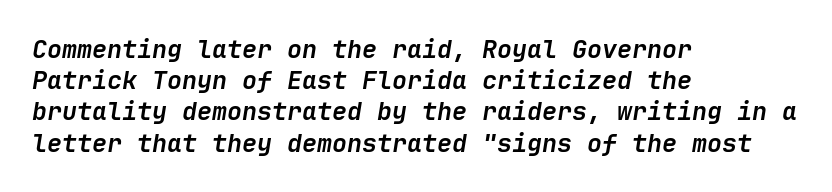
{"italic": "yes", "lean": "right", "slant_degrees": 9, "bold": "yes", "underline": "no", "align": "left", "line_spacing": "normal", "line_spacing_ratio": 1.25, "letter_spacing": "normal", "letter_spacing_em": 0.0, "glyph_px": 25}
